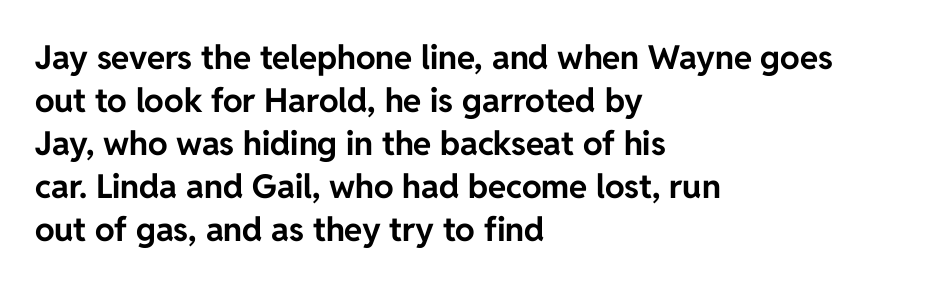
{"serif": "no", "italic": "no", "bold": "yes", "weight": "bold", "width": "normal", "stroke_contrast": "low", "x_height": "medium", "monospaced": "no", "underline": "no", "align": "left", "line_spacing": "normal", "line_spacing_ratio": 1.3, "letter_spacing": "normal", "letter_spacing_em": 0.0, "glyph_px": 33}
